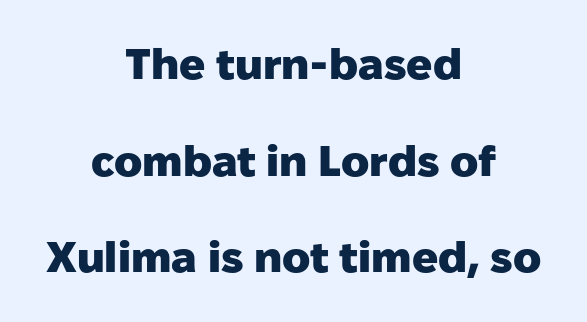
The designer dialed line spacing up above the default. Each letter keeps its own natural width here, so spacing adapts to shape. Which margin do the lines hug? Neither — every line sits in the middle. Does extra space separate the letters? No, they use regular spacing. This is the regular roman posture of the typeface.
